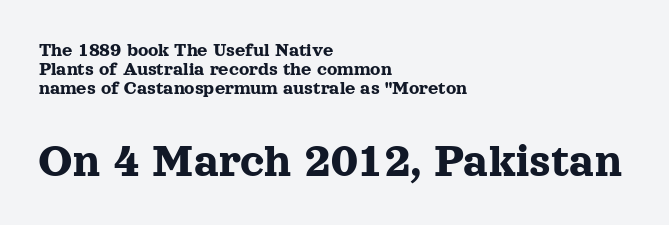
Quick note: underline off. The block of text is dense from top to bottom, with scant space between rows. Spacing verdict: proportional, widths tailored to each character. Standard letterfit; no display-style spreading of the glyphs. To sum up the face: it has serifs.
